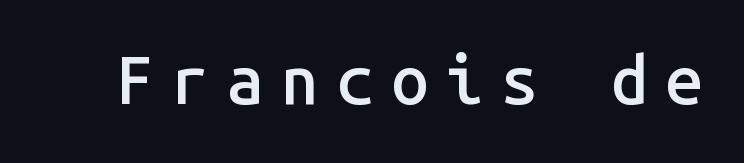
Think of a typewriter: that constant character pitch is what you see here. Semibold letterforms, between regular and bold. No feet cap the strokes, marking this as sans-serif type. Display-style spreading of the glyphs; the letterfit is very open. Underline: absent. It's the straight-up-and-down kind of type.
